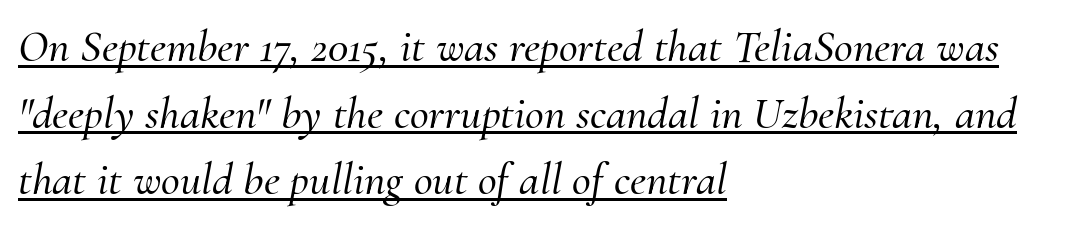
Q: Is the text italic (slanted)? A: Yes, it leans right by about 10 degrees.
Q: Is the typeface a serif or a sans-serif typeface? A: Serif.
Q: Is the text underlined? A: Yes.
Q: How is the paragraph aligned? A: Left-aligned.
Q: Is the spacing between letters normal or unusually wide? A: Normal.
Q: Is the spacing between lines tight, normal or loose? A: Normal.
Q: Width (condensed, normal, or wide)? A: Normal.
Q: Stroke contrast? A: Medium.
Q: x-height? A: Small.
Q: Monospaced? A: No.
